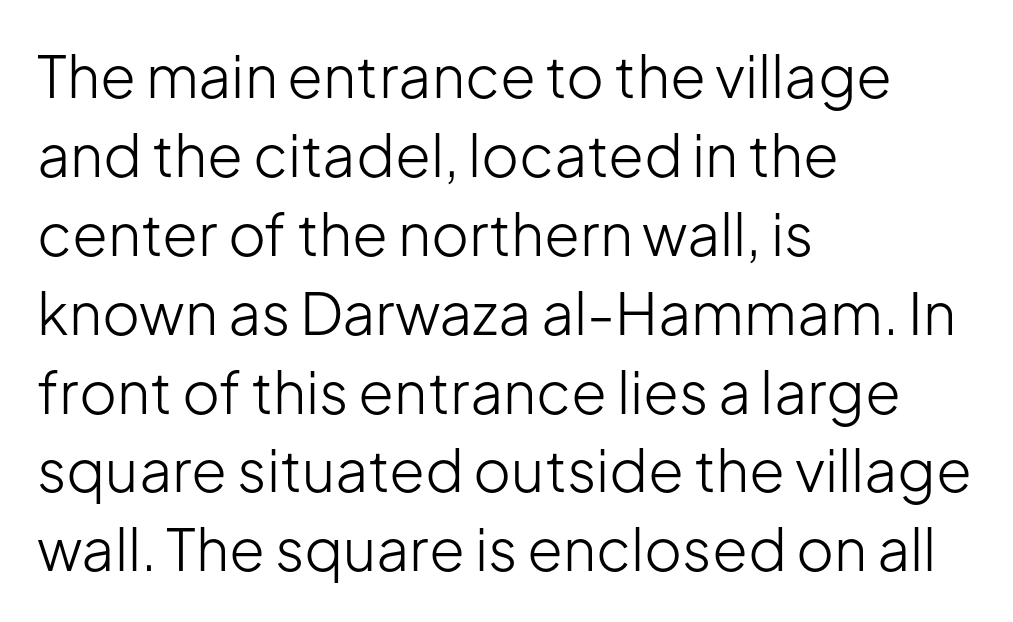
The image shows 58 px light sans-serif type, upright; set left-aligned, normal line spacing (1.36x), normal letter spacing, not underlined; low stroke contrast and a medium x-height.
